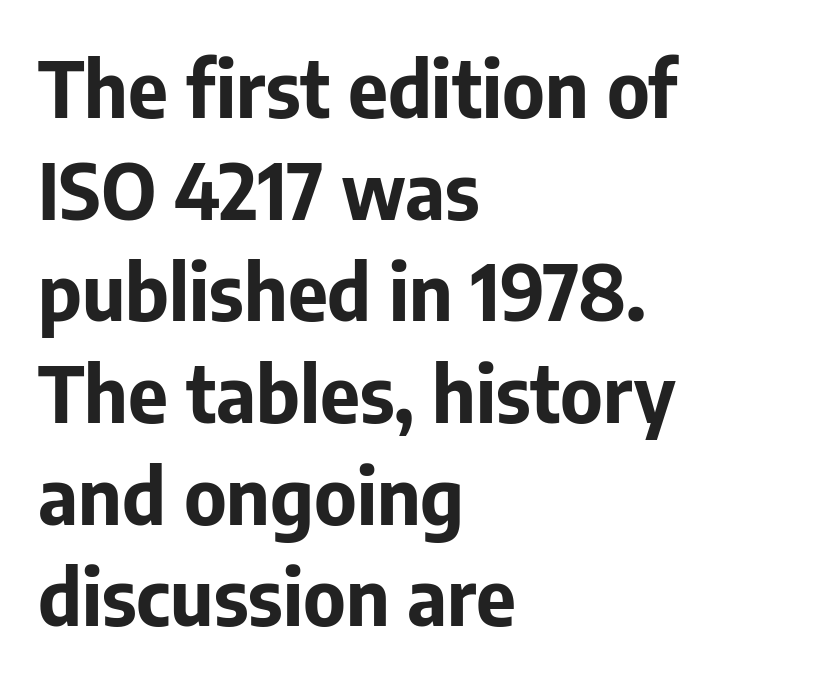
{"serif": "no", "italic": "no", "bold": "yes", "weight": "bold", "width": "normal", "stroke_contrast": "low", "x_height": "medium", "monospaced": "no", "underline": "no", "align": "left", "line_spacing": "normal", "line_spacing_ratio": 1.32, "letter_spacing": "normal", "letter_spacing_em": 0.0, "glyph_px": 77}
